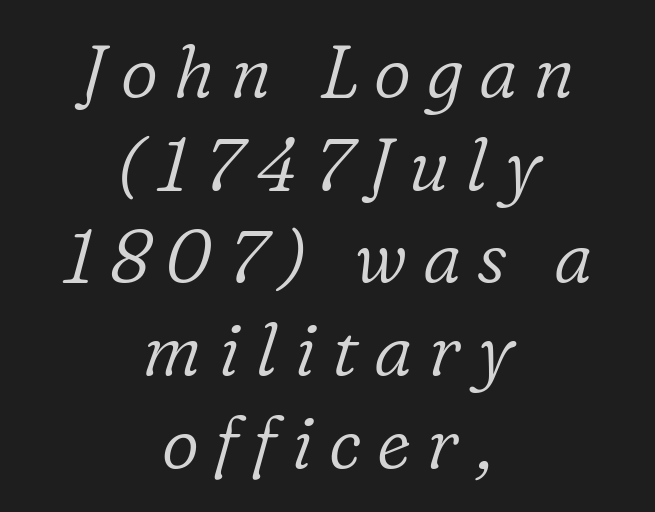
Inter-character spacing is expanded well beyond the font's built-in metrics. The passage shown stacks its lines at a standard gap. Varying glyph widths throughout — classic text-font behaviour. If you drew a line through each stem, it would be angled.
